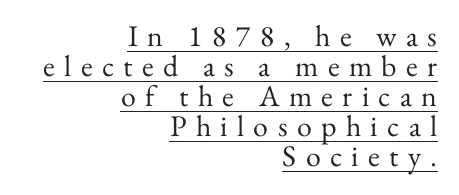
Q: Is the text bold? A: No.
Q: Is the text italic (slanted)? A: No, it is upright.
Q: Is the typeface a serif or a sans-serif typeface? A: Serif.
Q: Is the text underlined? A: Yes.
Q: How is the paragraph aligned? A: Right-aligned.
Q: Is the spacing between letters normal or unusually wide? A: Unusually wide.
Q: Is the spacing between lines tight, normal or loose? A: Tight.
Q: Width (condensed, normal, or wide)? A: Normal.
Q: Stroke contrast? A: Medium.
Q: x-height? A: Small.
Q: Monospaced? A: No.
